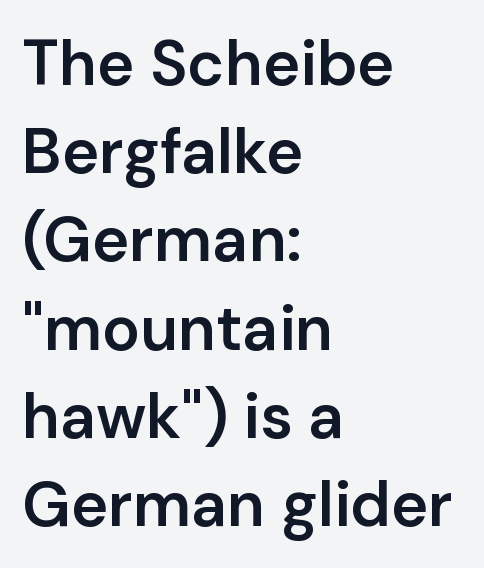
{"serif": "no", "italic": "no", "bold": "semi", "weight": "semibold", "width": "normal", "stroke_contrast": "low", "x_height": "medium", "monospaced": "no", "underline": "no", "align": "left", "line_spacing": "normal", "line_spacing_ratio": 1.4, "letter_spacing": "normal", "letter_spacing_em": 0.0, "glyph_px": 63}
